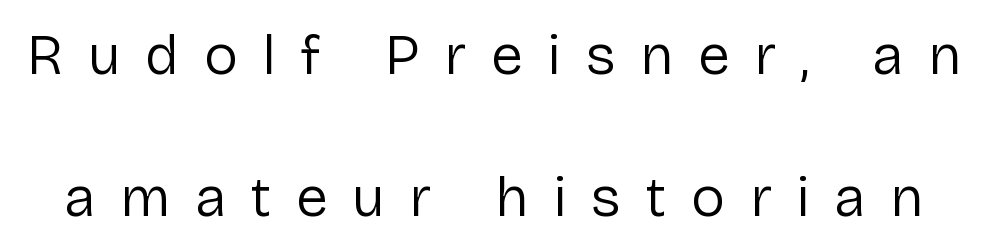
The image shows 57 px regular-weight sans-serif type, upright; set loose line spacing (2.49x), unusually wide letter spacing (+0.43 em), not underlined; low stroke contrast and a medium x-height.
